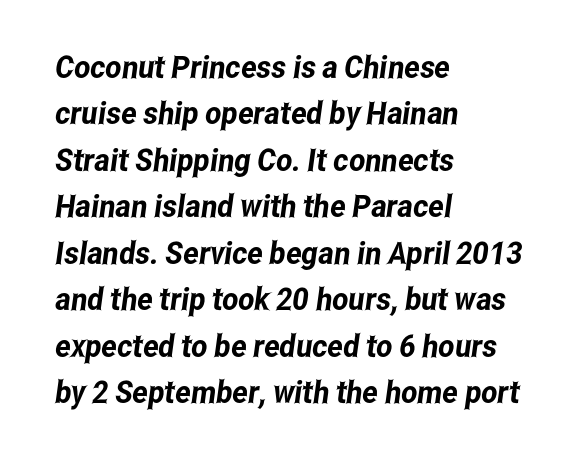
The image shows 31 px condensed sans-serif type; set left-aligned, normal line spacing (1.5x), normal letter spacing, not underlined; low stroke contrast and a medium x-height.
